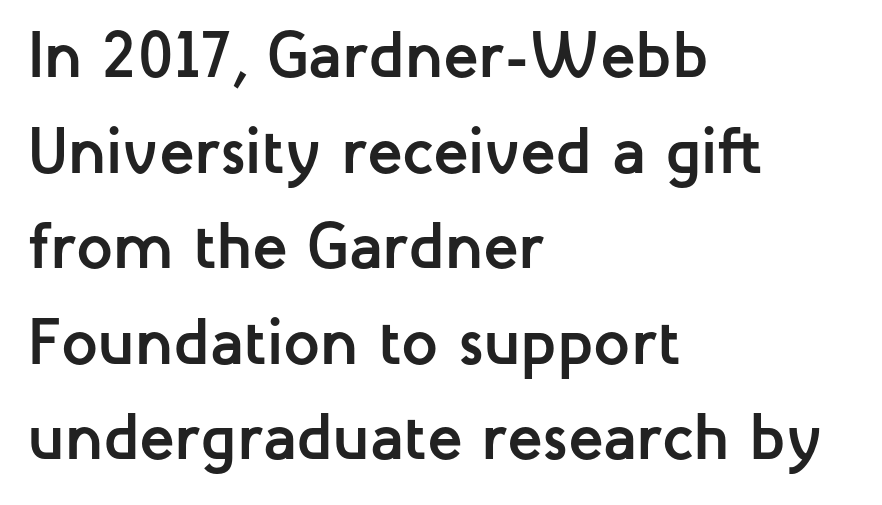
The image shows 65 px semibold sans-serif type, upright; set left-aligned, normal line spacing (1.47x), normal letter spacing, not underlined; low stroke contrast and a medium x-height.
